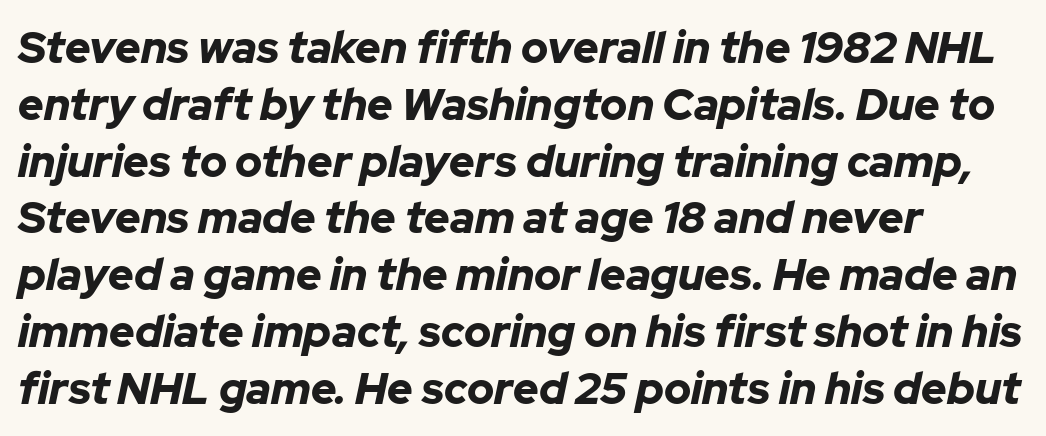
Here the glyphs are tracked normally, forming tight word shapes. Letters rest on an invisible, unmarked baseline. Quick note: interline space is typical. The rendering uses natural spacing where letterforms have individual widths. Summary of weight: heavy, a full bold. Every row of glyphs begins at an identical x-position on the left.
